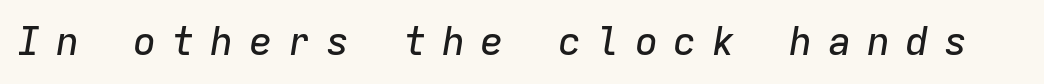
The image shows 39 px text type, italic (leaning right), monospaced; set unusually wide letter spacing (+0.39 em), not underlined; low stroke contrast and a medium x-height.
